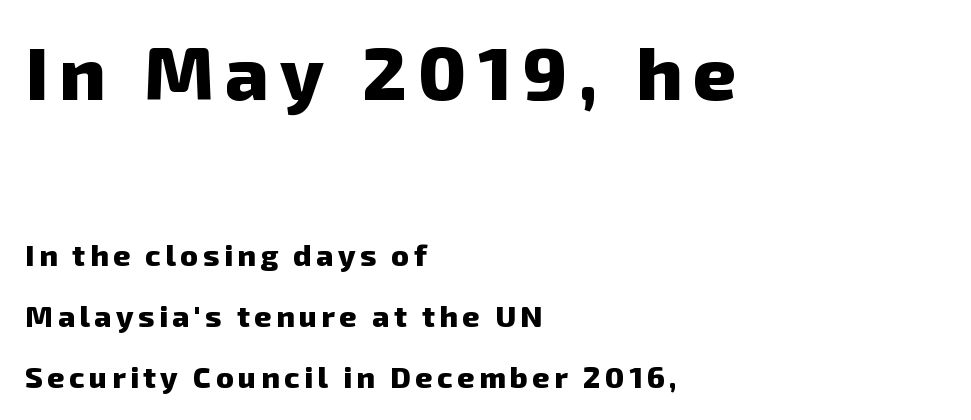
Q: Is the text bold? A: Yes.
Q: Is the typeface a serif or a sans-serif typeface? A: Sans-serif.
Q: Is the text underlined? A: No.
Q: How is the paragraph aligned? A: Left-aligned.
Q: Is the spacing between lines tight, normal or loose? A: Loose.
Q: Which block of text is set in a larger size, the first (top) or the second (bottom)? A: The first (top) one.
Q: Width (condensed, normal, or wide)? A: Normal.
Q: Stroke contrast? A: Low.
Q: x-height? A: Medium.
Q: Monospaced? A: No.
